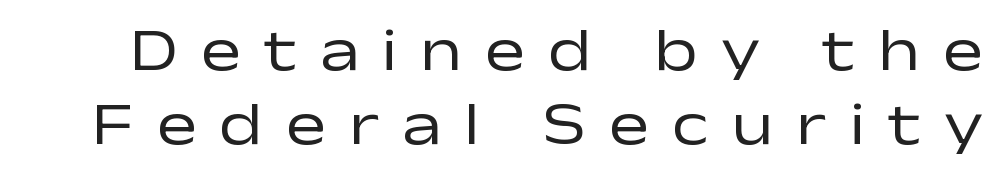
Style check: upright. Is this a heavy cut? Hardly; it is regular or lighter. You could not count columns in this text — the font is proportionally spaced. The zone under the glyphs is completely vacant.
